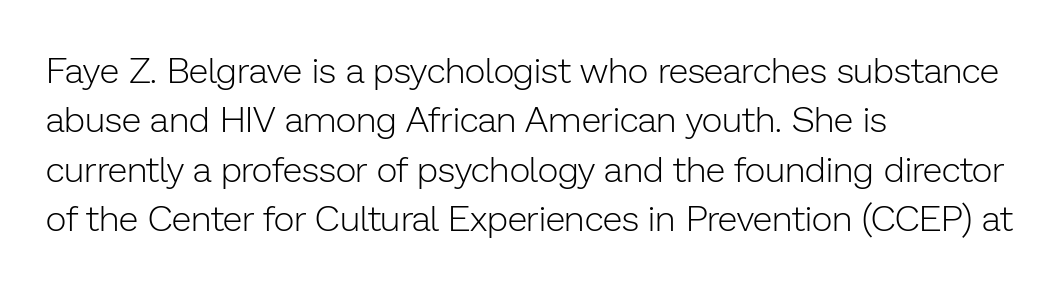
The image shows 36 px light sans-serif type, upright; set left-aligned, normal line spacing (1.37x), normal letter spacing, not underlined; low stroke contrast and a medium x-height.
